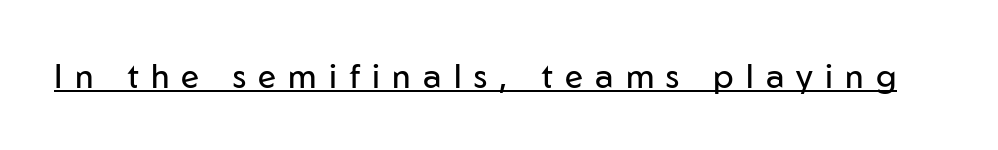
Proportional: the letters do not fall into vertical columns. No italicization has been applied; the sample stays upright. The tracking reads as deliberately expanded to a designer's eye. The typeface chosen for these lines omits serifs.
